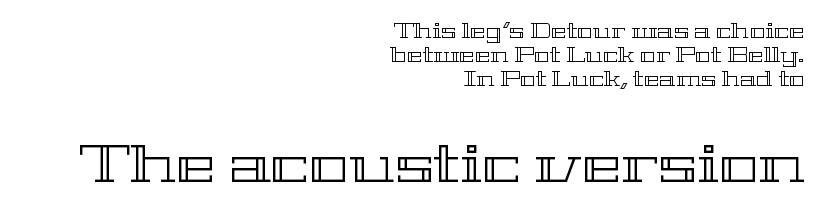
{"italic": "no", "width": "wide", "x_height": "medium", "monospaced": "no", "underline": "no", "align": "right", "line_spacing": "tight", "line_spacing_ratio": 1.15, "letter_spacing": "normal", "letter_spacing_em": 0.0, "larger_block": "second", "size_ratio": 2.52, "glyph_px": 53}
